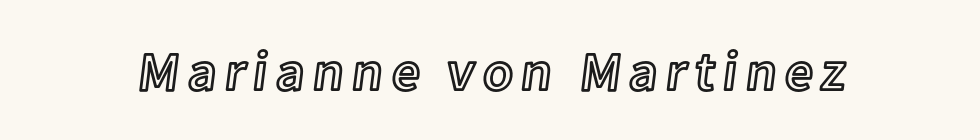
Looks like regular typesetting: each glyph gets only the width it needs. Underlining? Definitely not there.
